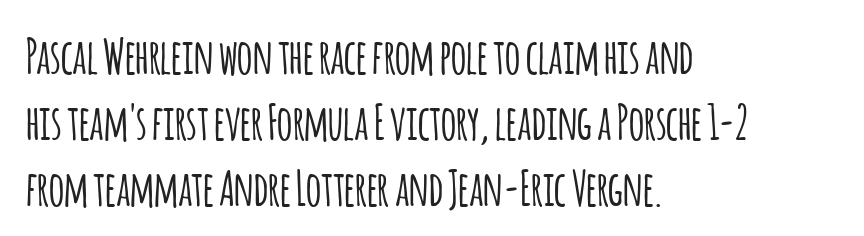
Q: Is the text italic (slanted)? A: No, it is upright.
Q: Is the typeface a serif or a sans-serif typeface? A: Sans-serif.
Q: Is the text underlined? A: No.
Q: How is the paragraph aligned? A: Left-aligned.
Q: Is the spacing between letters normal or unusually wide? A: Normal.
Q: Is the spacing between lines tight, normal or loose? A: Normal.
Q: Width (condensed, normal, or wide)? A: Condensed.
Q: Stroke contrast? A: Low.
Q: x-height? A: Large.
Q: Monospaced? A: No.
